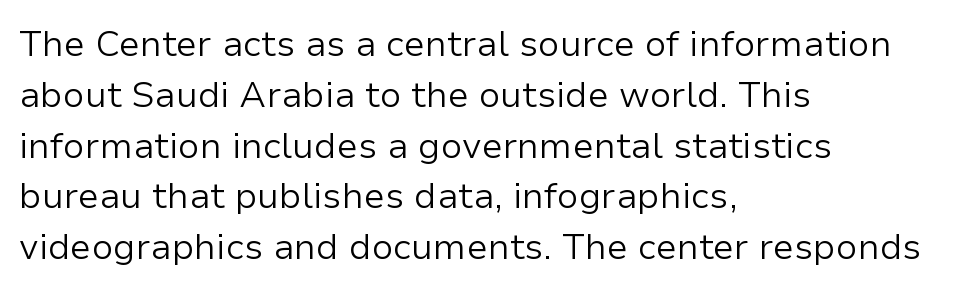
{"serif": "no", "italic": "no", "bold": "no", "weight": "light", "width": "normal", "stroke_contrast": "low", "x_height": "medium", "monospaced": "no", "underline": "no", "align": "left", "line_spacing": "normal", "line_spacing_ratio": 1.41, "letter_spacing": "normal", "letter_spacing_em": 0.0, "glyph_px": 36}
